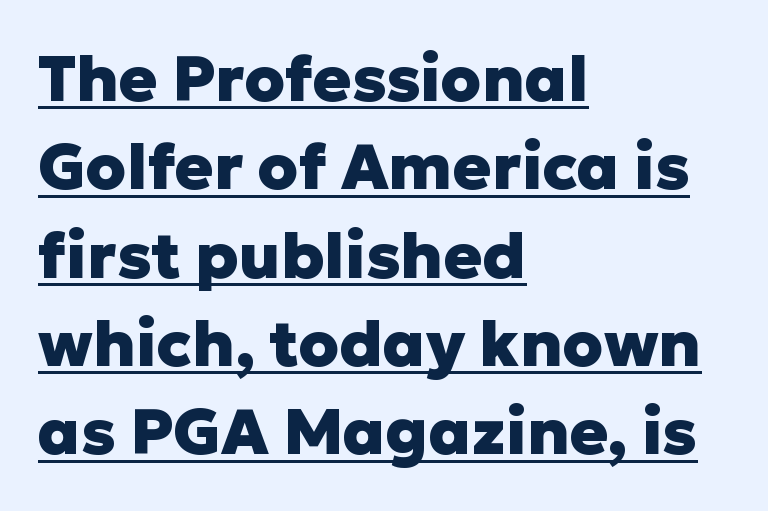
{"serif": "no", "italic": "no", "bold": "yes", "weight": "heavy", "width": "normal", "stroke_contrast": "low", "x_height": "medium", "monospaced": "no", "underline": "yes", "align": "left", "line_spacing": "normal", "line_spacing_ratio": 1.38, "letter_spacing": "normal", "letter_spacing_em": 0.0, "glyph_px": 64}
